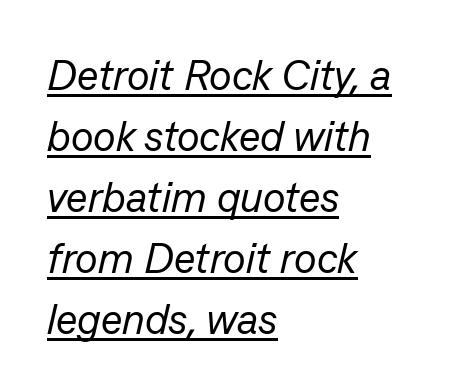
Q: Is the text bold? A: No.
Q: Is the text italic (slanted)? A: Yes, it leans right by about 13 degrees.
Q: Is the text underlined? A: Yes.
Q: How is the paragraph aligned? A: Left-aligned.
Q: Is the spacing between letters normal or unusually wide? A: Normal.
Q: Is the spacing between lines tight, normal or loose? A: Normal.
Q: Width (condensed, normal, or wide)? A: Normal.
Q: Stroke contrast? A: Low.
Q: x-height? A: Medium.
Q: Monospaced? A: No.
